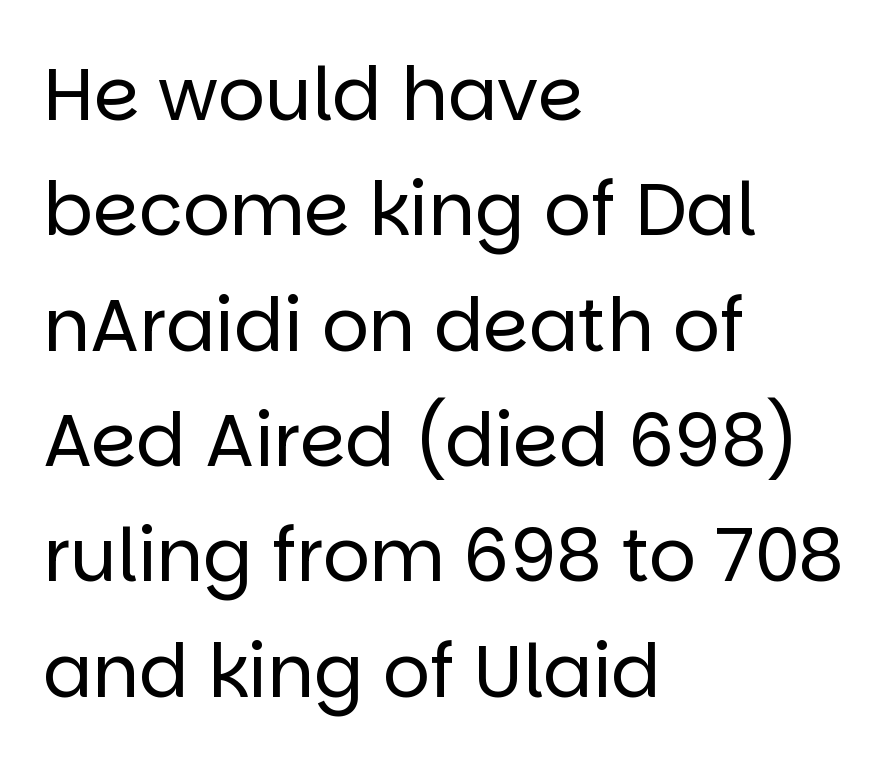
The image shows 73 px regular-weight sans-serif type, upright; set left-aligned, normal line spacing (1.58x), normal letter spacing, not underlined; low stroke contrast and a large x-height.
